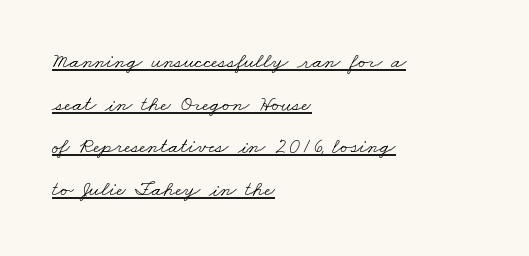
The image shows 22 px text type; set left-aligned, loose line spacing (1.94x), normal letter spacing, underlined.
